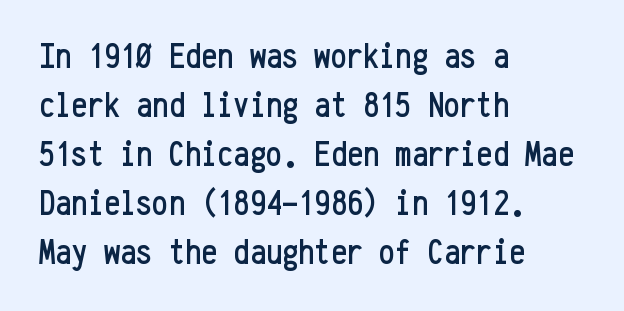
{"serif": "no", "italic": "no", "width": "condensed", "stroke_contrast": "low", "x_height": "medium", "monospaced": "yes", "underline": "no", "align": "left", "line_spacing": "normal", "line_spacing_ratio": 1.36, "letter_spacing": "normal", "letter_spacing_em": 0.0, "glyph_px": 36}
